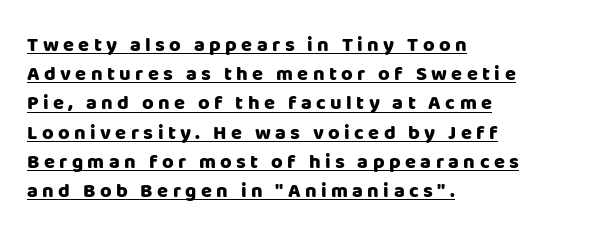
Q: Is the text bold? A: Yes.
Q: Is the text italic (slanted)? A: No, it is upright.
Q: Is the text underlined? A: Yes.
Q: How is the paragraph aligned? A: Left-aligned.
Q: Is the spacing between letters normal or unusually wide? A: Unusually wide.
Q: Is the spacing between lines tight, normal or loose? A: Normal.
